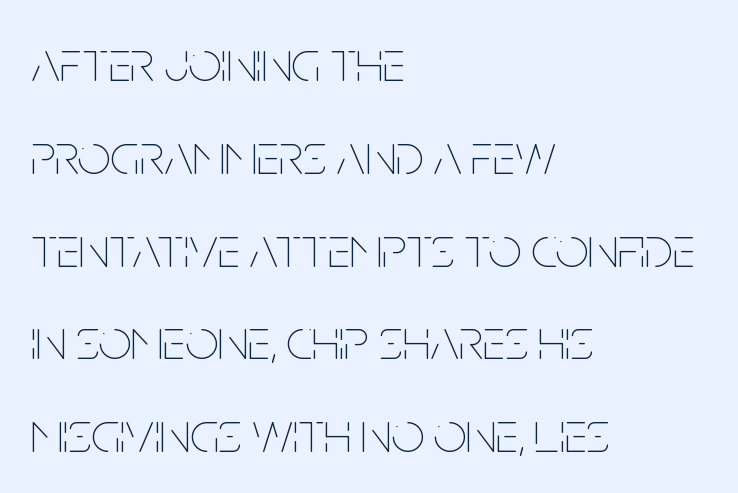
The image shows 58 px thin, condensed type, upright; set left-aligned, normal line spacing (1.6x), normal letter spacing, not underlined; low stroke contrast and a large x-height.
